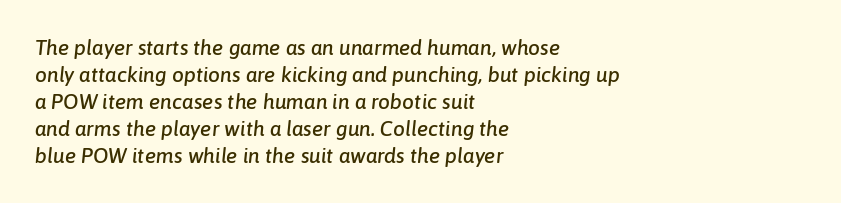
The image shows 21 px text type, italic (leaning right); set left-aligned, normal line spacing (1.28x), normal letter spacing, not underlined.
